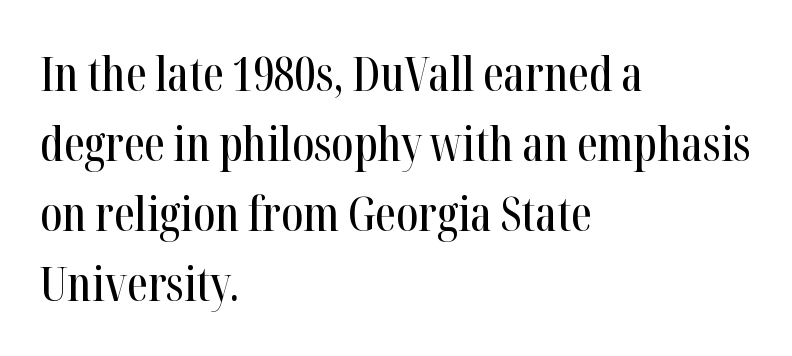
Q: Is the text italic (slanted)? A: No, it is upright.
Q: Is the typeface a serif or a sans-serif typeface? A: Serif.
Q: Is the text underlined? A: No.
Q: How is the paragraph aligned? A: Left-aligned.
Q: Is the spacing between letters normal or unusually wide? A: Normal.
Q: Is the spacing between lines tight, normal or loose? A: Normal.
Q: Width (condensed, normal, or wide)? A: Condensed.
Q: Stroke contrast? A: High.
Q: x-height? A: Medium.
Q: Monospaced? A: No.
